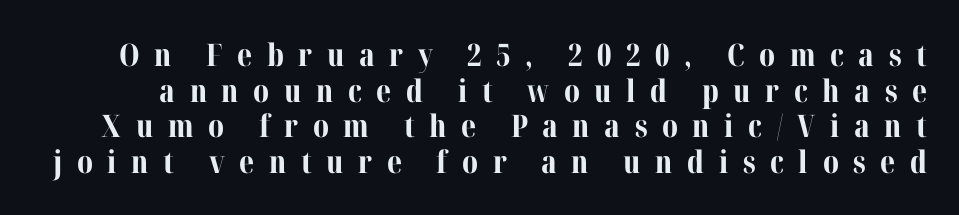
Style check: upright. Weight: bold. Each letter keeps its own natural width here, so spacing adapts to shape. A clean baseline with only descenders dipping below it. Is this a sans? No — the strokes have serifs.
